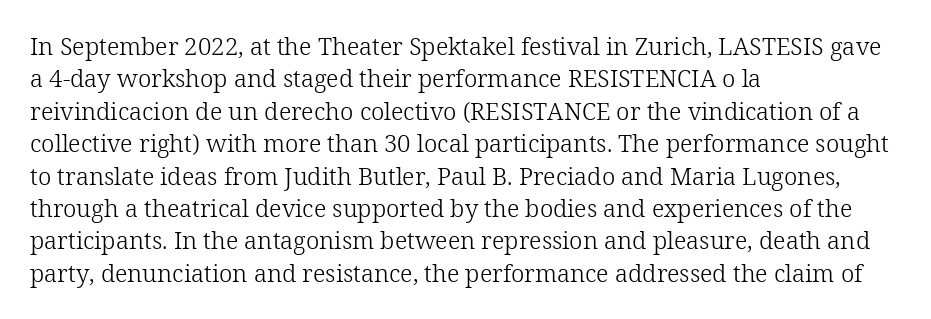
The typesetter chose a ragged-right arrangement here. In terms of letterspacing, this is plain default setting. Descenders hang freely into open space. A typesetter would call this leading conventional body-copy spacing. Stems and bowls with no extra thickness — not bold.
